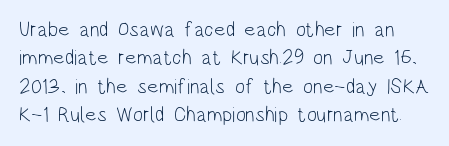
The image shows 21 px text type, upright; set normal line spacing (1.35x), normal letter spacing, not underlined.
